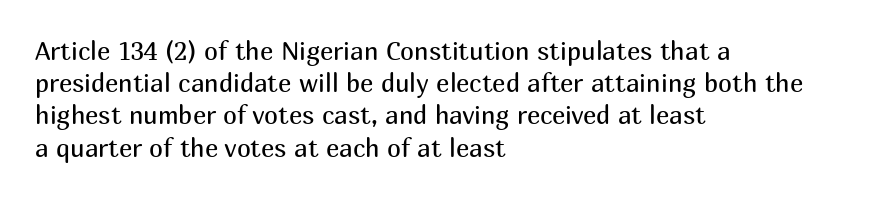
{"italic": "no", "bold": "no", "underline": "no", "align": "left", "line_spacing": "normal", "line_spacing_ratio": 1.29, "letter_spacing": "normal", "letter_spacing_em": 0.0, "glyph_px": 25}
